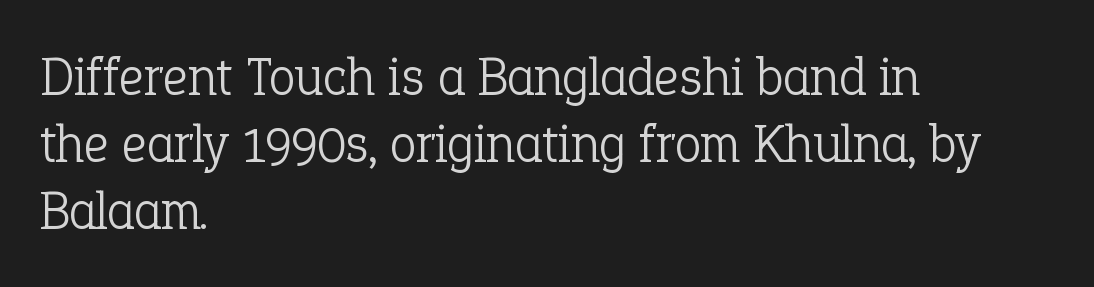
Q: Is the text bold? A: No.
Q: Is the text italic (slanted)? A: No, it is upright.
Q: Is the typeface a serif or a sans-serif typeface? A: Serif.
Q: Is the text underlined? A: No.
Q: How is the paragraph aligned? A: Left-aligned.
Q: Is the spacing between letters normal or unusually wide? A: Normal.
Q: Width (condensed, normal, or wide)? A: Normal.
Q: Stroke contrast? A: Low.
Q: x-height? A: Medium.
Q: Monospaced? A: No.
